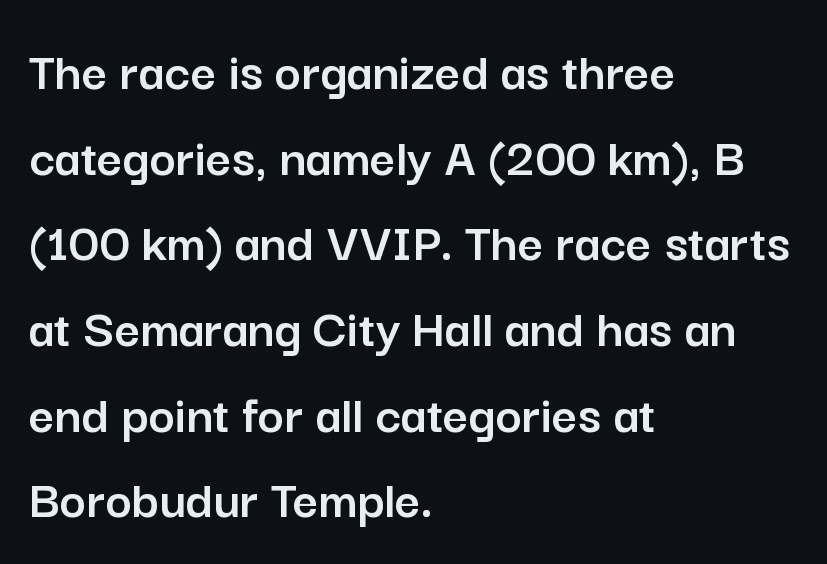
The image shows 56 px sans-serif type, upright; set left-aligned, normal line spacing (1.53x), normal letter spacing, not underlined; low stroke contrast and a medium x-height.
